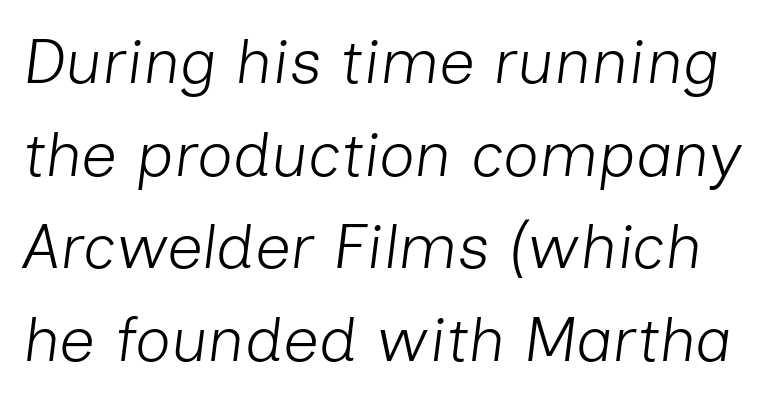
The image shows 63 px light type, italic (leaning right); set normal line spacing (1.47x), normal letter spacing, not underlined; low stroke contrast and a medium x-height.
